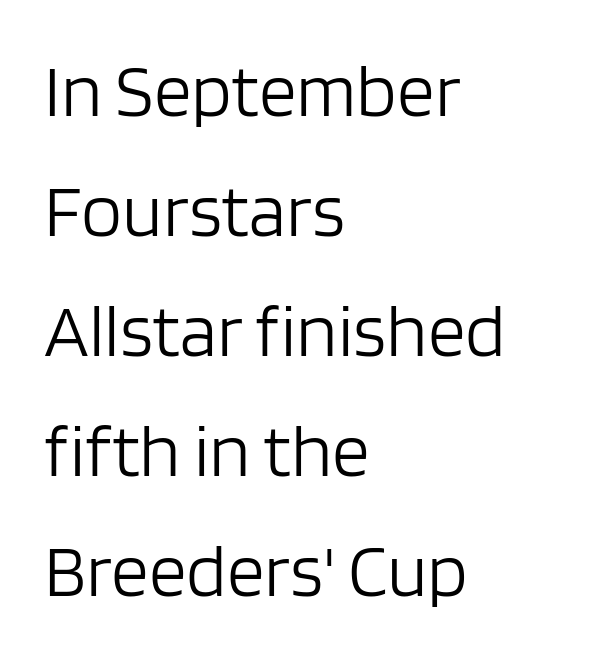
The image shows 75 px light sans-serif type, upright; set left-aligned, normal line spacing (1.6x), normal letter spacing, not underlined; low stroke contrast and a large x-height.
